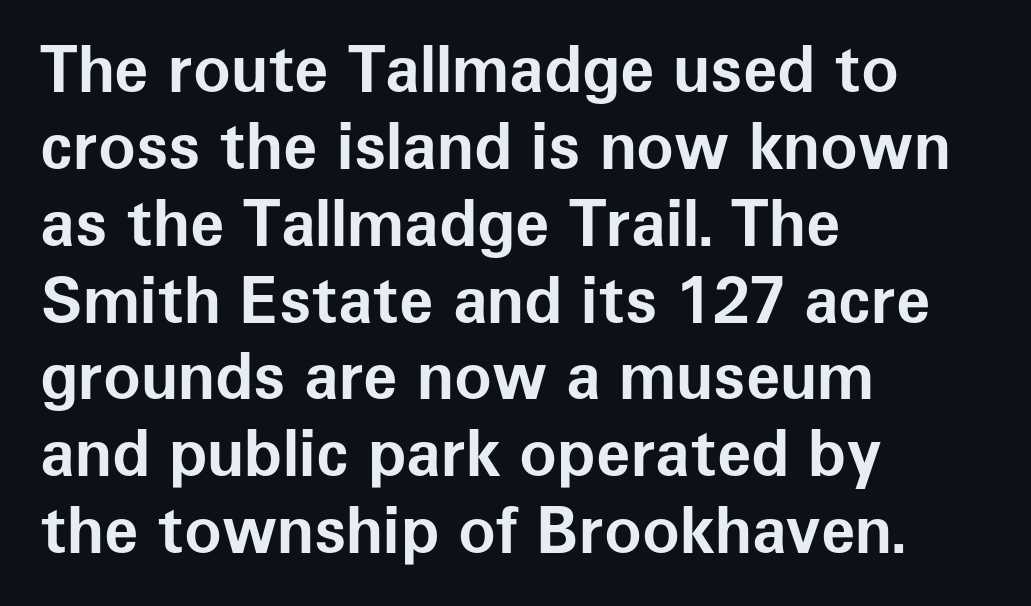
Q: Is the text bold? A: Yes.
Q: Is the text italic (slanted)? A: No, it is upright.
Q: Is the typeface a serif or a sans-serif typeface? A: Sans-serif.
Q: Is the text underlined? A: No.
Q: How is the paragraph aligned? A: Left-aligned.
Q: Is the spacing between letters normal or unusually wide? A: Normal.
Q: Width (condensed, normal, or wide)? A: Normal.
Q: Stroke contrast? A: Low.
Q: x-height? A: Medium.
Q: Monospaced? A: No.
